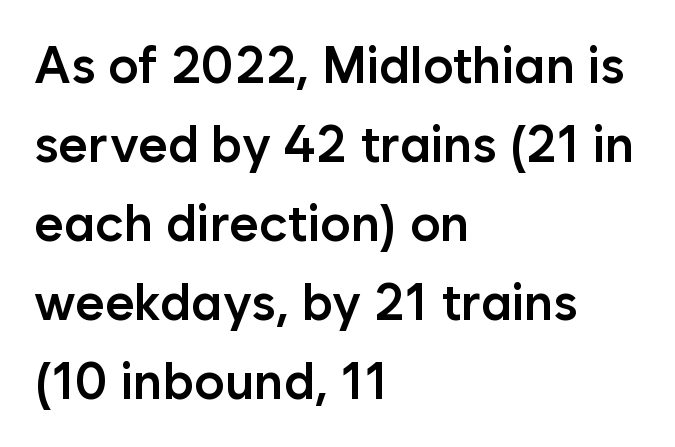
The specimen omits any rule beneath the text block's lines. Stroke thickness is moderately raised; the sample reads as semibold. You could not count columns in this text — the font is proportionally spaced. Which margin do the lines hug? The left one — the right edge is uneven.
